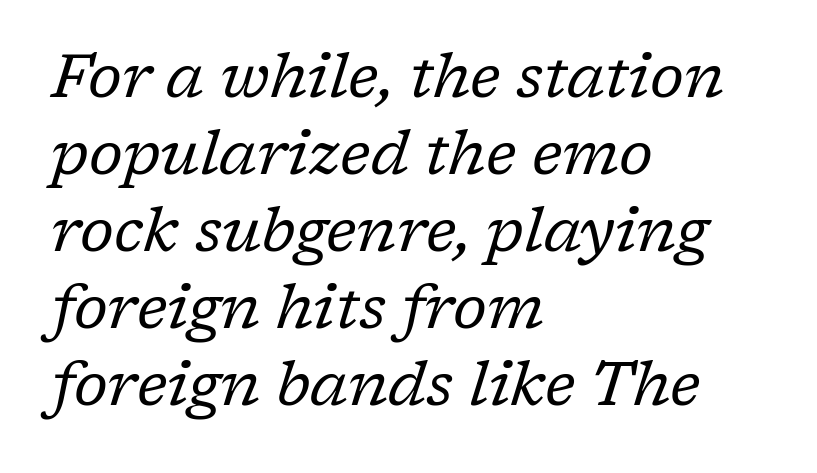
Q: Is the text bold? A: No.
Q: Is the text italic (slanted)? A: Yes, it leans right by about 17 degrees.
Q: Is the typeface a serif or a sans-serif typeface? A: Serif.
Q: Is the text underlined? A: No.
Q: How is the paragraph aligned? A: Left-aligned.
Q: Is the spacing between letters normal or unusually wide? A: Normal.
Q: Width (condensed, normal, or wide)? A: Normal.
Q: Stroke contrast? A: Low.
Q: x-height? A: Medium.
Q: Monospaced? A: No.
